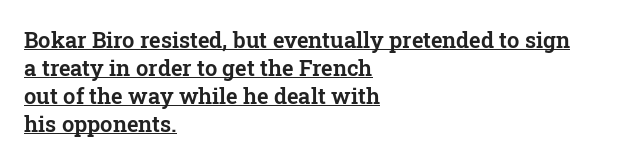
The gaps between neighbouring characters are ordinary and unremarkable. One-word summary of the alignment: left. How would I describe the line gaps? Plain and ordinary. Emphasis is given by a line drawn under the lettering. Every stem runs plumb, perpendicular to the baseline.
